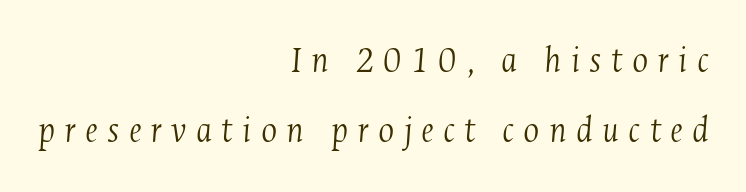
{"serif": "yes", "italic": "yes", "lean": "right", "slant_degrees": 4, "bold": "no", "weight": "light", "width": "condensed", "stroke_contrast": "medium", "x_height": "medium", "monospaced": "no", "underline": "no", "align": "right", "line_spacing_ratio": 1.85, "letter_spacing": "wide", "letter_spacing_em": 0.24, "glyph_px": 38}
